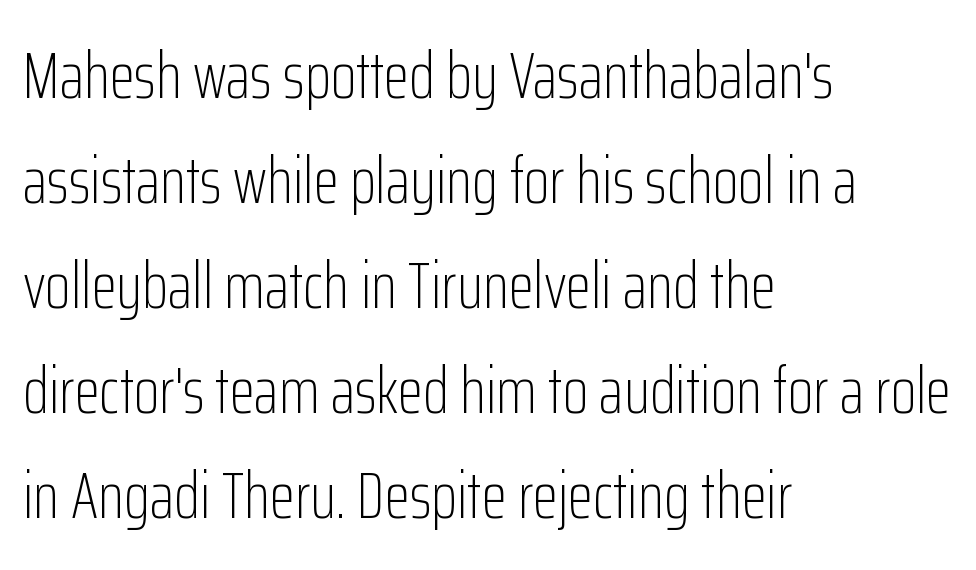
{"serif": "no", "italic": "no", "bold": "no", "weight": "light", "width": "condensed", "stroke_contrast": "low", "x_height": "medium", "monospaced": "no", "underline": "no", "align": "left", "line_spacing": "normal", "line_spacing_ratio": 1.59, "letter_spacing": "normal", "letter_spacing_em": 0.0, "glyph_px": 66}
